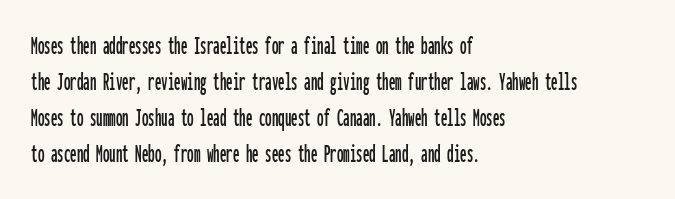
{"italic": "no", "underline": "no", "align": "left", "line_spacing": "normal", "line_spacing_ratio": 1.39, "letter_spacing": "normal", "letter_spacing_em": 0.0, "glyph_px": 26}
